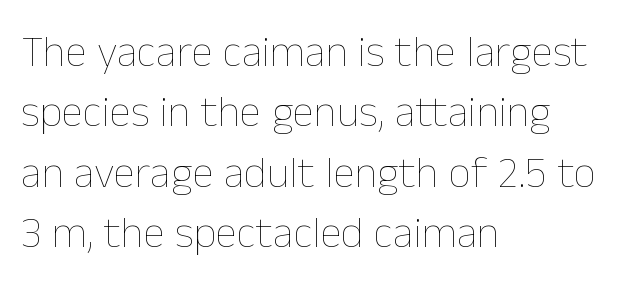
The font is comparable to plain body text, perhaps lighter. Notice how descenders clear the ascenders below comfortably — that's standard leading. Clear beneath every line of the passage. When letters stand straight like this, we call the style roman or upright. This rendering uses left alignment, leaving the right contour irregular.
